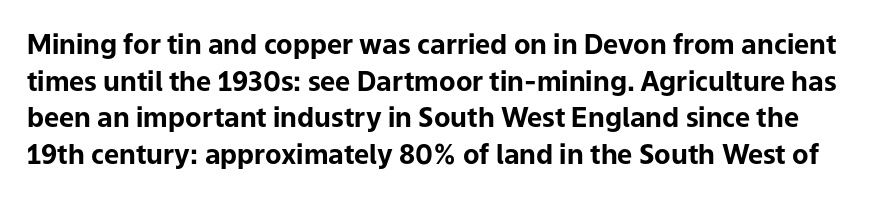
Letter spacing: default. Students, this is bold: see how much ink each stroke carries. The gap between lines stays unmarked. A roman cut, with each character standing at attention. How would I describe the line gaps? Plain and ordinary.
